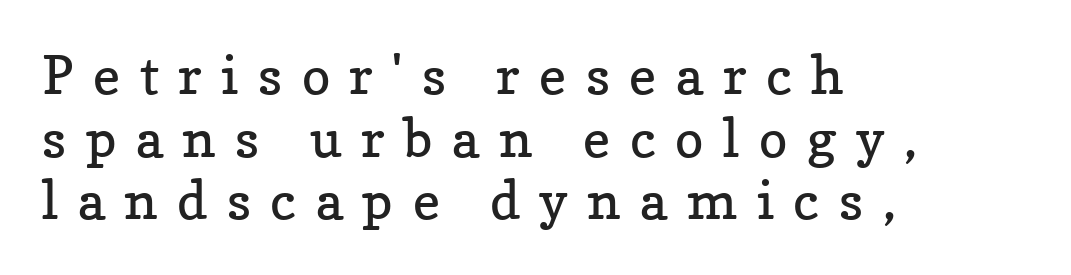
Q: Is the text bold? A: No.
Q: Is the text italic (slanted)? A: No, it is upright.
Q: Is the typeface a serif or a sans-serif typeface? A: Serif.
Q: Is the text underlined? A: No.
Q: How is the paragraph aligned? A: Left-aligned.
Q: Is the spacing between letters normal or unusually wide? A: Unusually wide.
Q: Width (condensed, normal, or wide)? A: Normal.
Q: Stroke contrast? A: Low.
Q: x-height? A: Medium.
Q: Monospaced? A: No.
